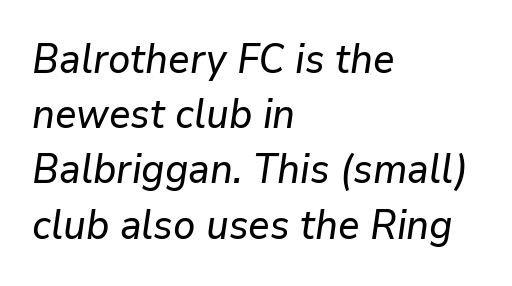
{"italic": "yes", "lean": "right", "slant_degrees": 9, "width": "normal", "stroke_contrast": "low", "x_height": "medium", "monospaced": "no", "underline": "no", "align": "left", "line_spacing": "normal", "line_spacing_ratio": 1.38, "letter_spacing": "normal", "letter_spacing_em": 0.0, "glyph_px": 40}
